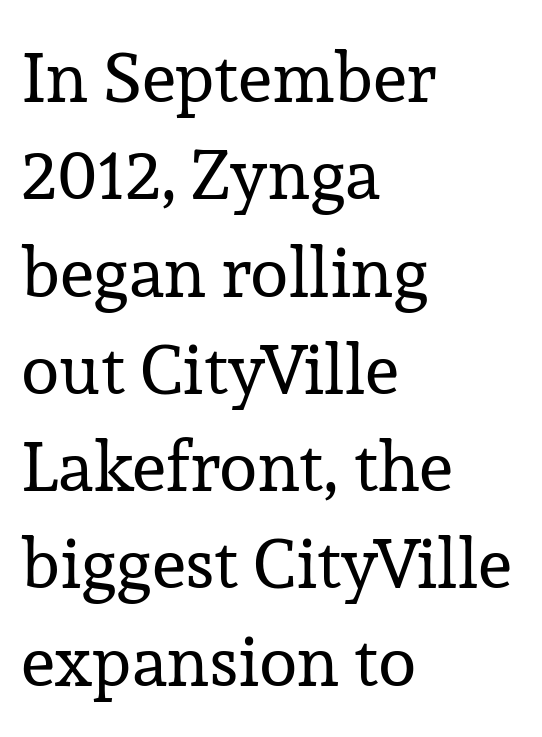
Q: Is the text bold? A: No.
Q: Is the text italic (slanted)? A: No, it is upright.
Q: Is the typeface a serif or a sans-serif typeface? A: Serif.
Q: Is the text underlined? A: No.
Q: How is the paragraph aligned? A: Left-aligned.
Q: Is the spacing between letters normal or unusually wide? A: Normal.
Q: Is the spacing between lines tight, normal or loose? A: Normal.
Q: Width (condensed, normal, or wide)? A: Normal.
Q: Stroke contrast? A: Low.
Q: x-height? A: Medium.
Q: Monospaced? A: No.
